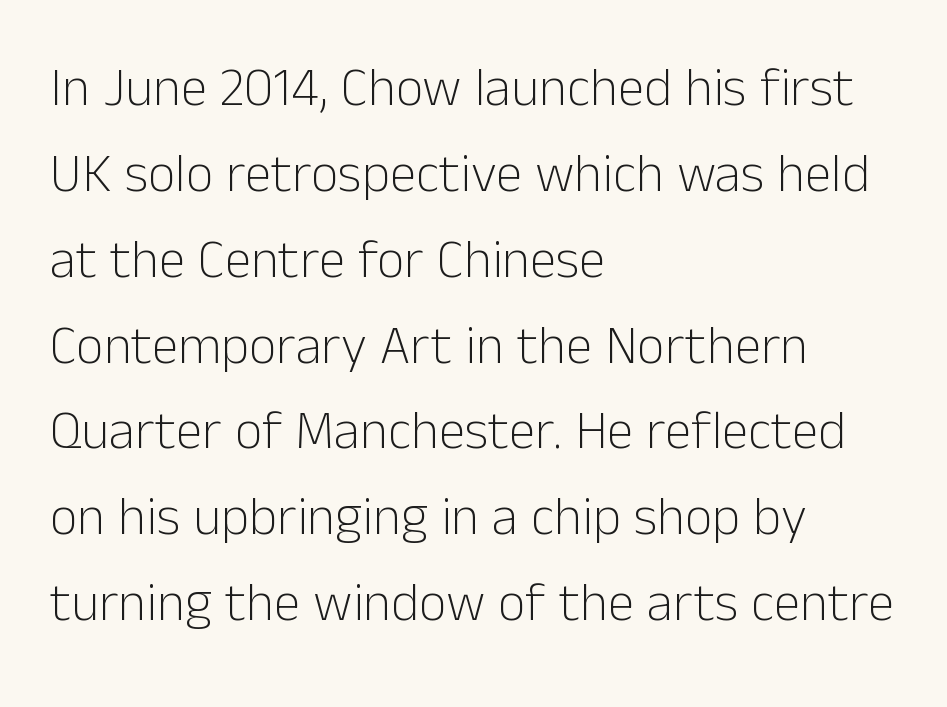
The image shows 54 px light sans-serif type, upright; set left-aligned, normal line spacing (1.59x), normal letter spacing, not underlined; low stroke contrast and a medium x-height.
